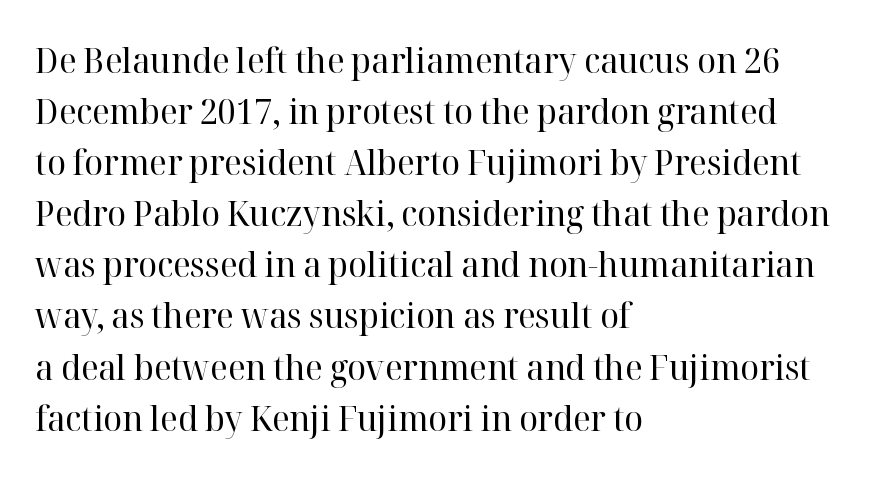
Q: Is the text bold? A: No.
Q: Is the text italic (slanted)? A: No, it is upright.
Q: Is the typeface a serif or a sans-serif typeface? A: Serif.
Q: Is the text underlined? A: No.
Q: How is the paragraph aligned? A: Left-aligned.
Q: Is the spacing between letters normal or unusually wide? A: Normal.
Q: Is the spacing between lines tight, normal or loose? A: Normal.
Q: Width (condensed, normal, or wide)? A: Normal.
Q: Stroke contrast? A: High.
Q: x-height? A: Medium.
Q: Monospaced? A: No.
